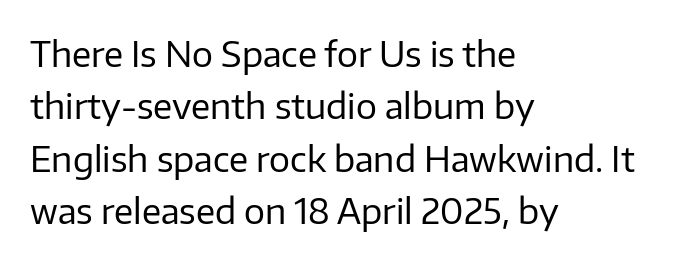
This rendering features lettering with no underline. A typesetter would call this proportional, since set widths differ per character. Line spacing here is normal. The type sits square on the baseline with zero lean.
